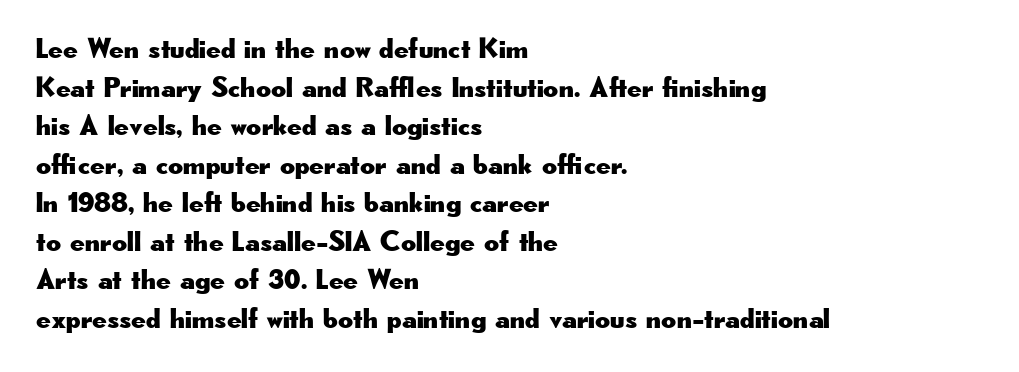
{"serif": "no", "italic": "no", "width": "wide", "stroke_contrast": "low", "x_height": "small", "monospaced": "no", "underline": "no", "align": "left", "line_spacing": "normal", "line_spacing_ratio": 1.33, "letter_spacing": "normal", "letter_spacing_em": 0.0, "glyph_px": 29}
